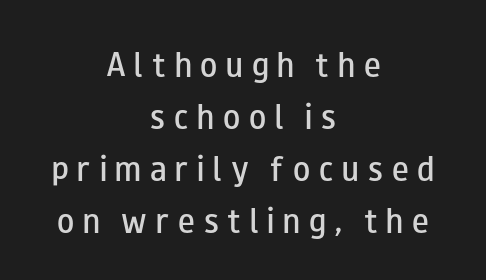
Q: Is the text bold? A: Semi-bold.
Q: Is the text italic (slanted)? A: No, it is upright.
Q: Is the typeface a serif or a sans-serif typeface? A: Sans-serif.
Q: Is the text underlined? A: No.
Q: How is the paragraph aligned? A: Centered.
Q: Is the spacing between letters normal or unusually wide? A: Unusually wide.
Q: Width (condensed, normal, or wide)? A: Wide.
Q: Stroke contrast? A: Low.
Q: x-height? A: Small.
Q: Monospaced? A: No.
